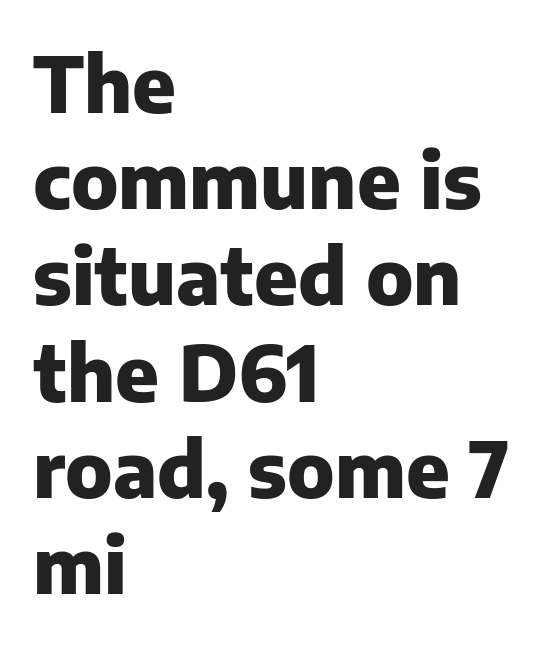
Q: Is the text bold? A: Yes.
Q: Is the text italic (slanted)? A: No, it is upright.
Q: Is the typeface a serif or a sans-serif typeface? A: Sans-serif.
Q: Is the text underlined? A: No.
Q: How is the paragraph aligned? A: Left-aligned.
Q: Is the spacing between letters normal or unusually wide? A: Normal.
Q: Is the spacing between lines tight, normal or loose? A: Normal.
Q: Width (condensed, normal, or wide)? A: Normal.
Q: Stroke contrast? A: Low.
Q: x-height? A: Medium.
Q: Monospaced? A: No.
